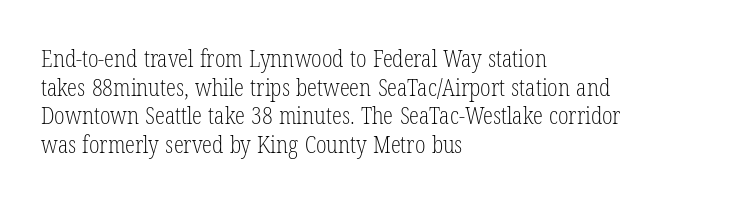
Q: Is the text bold? A: No.
Q: Is the text italic (slanted)? A: No, it is upright.
Q: Is the text underlined? A: No.
Q: How is the paragraph aligned? A: Left-aligned.
Q: Is the spacing between letters normal or unusually wide? A: Normal.
